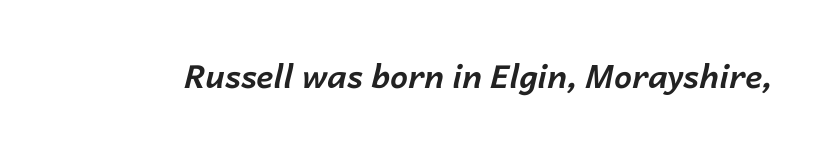
The image shows 32 px bold type, italic (leaning right); set normal letter spacing, not underlined; low stroke contrast and a medium x-height.
